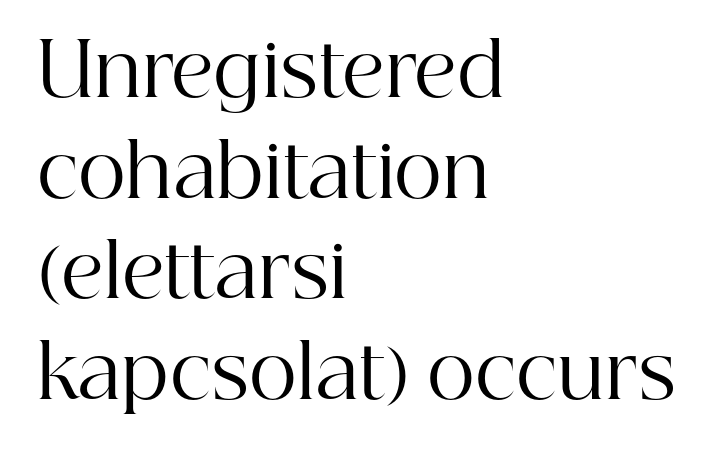
The image shows 74 px regular-weight serif type, upright; set left-aligned, normal line spacing (1.36x), normal letter spacing, not underlined; high stroke contrast and a medium x-height.
